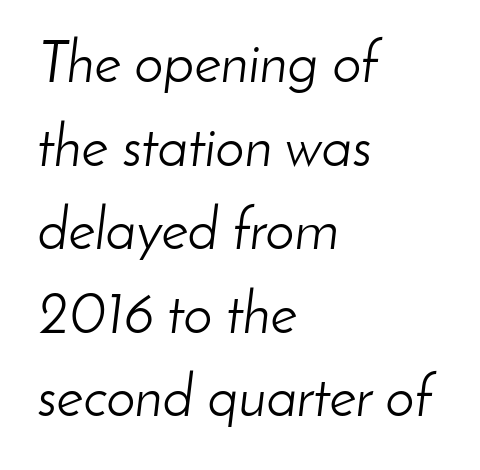
The image shows 58 px light type, italic (leaning right); set left-aligned, normal line spacing (1.44x), normal letter spacing, not underlined; low stroke contrast and a small x-height.
